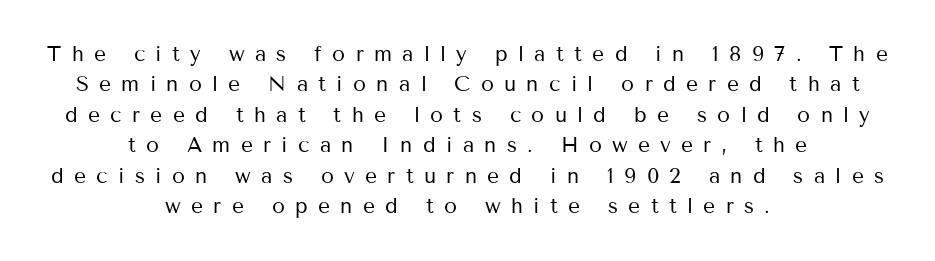
The image shows 21 px text type, upright; set centered, normal line spacing (1.45x), unusually wide letter spacing (+0.49 em), not underlined.
